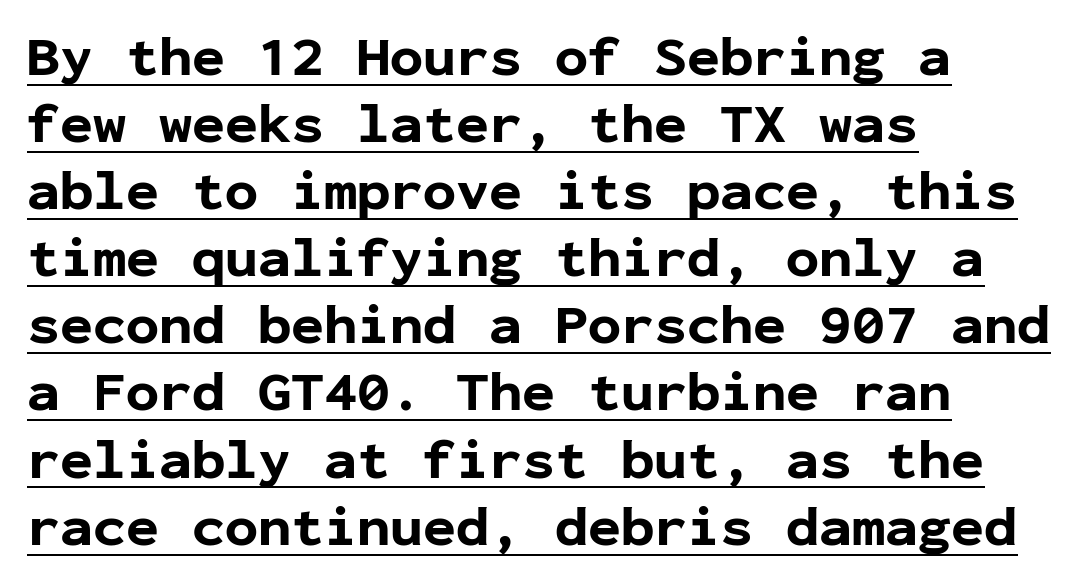
{"serif": "no", "italic": "no", "bold": "yes", "weight": "bold", "width": "normal", "stroke_contrast": "low", "x_height": "medium", "monospaced": "yes", "underline": "yes", "align": "left", "line_spacing_ratio": 1.22, "letter_spacing": "normal", "letter_spacing_em": 0.0, "glyph_px": 55}
